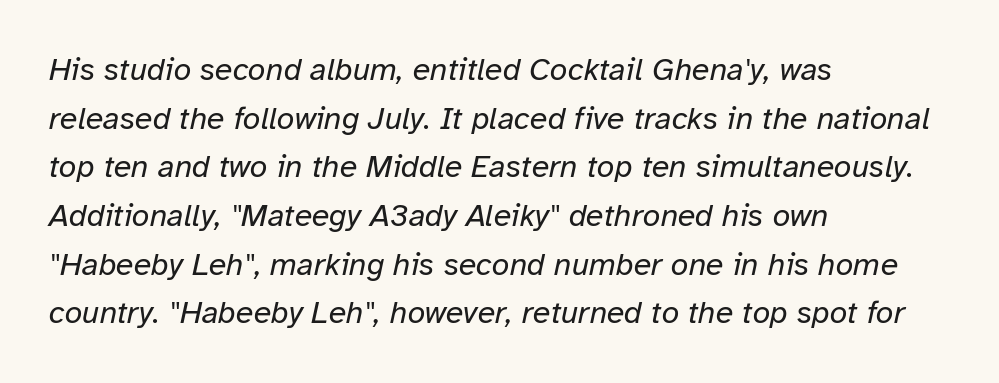
The image shows 32 px regular-weight type, italic (leaning right); set left-aligned, normal line spacing (1.52x), normal letter spacing, not underlined; low stroke contrast and a medium x-height.
